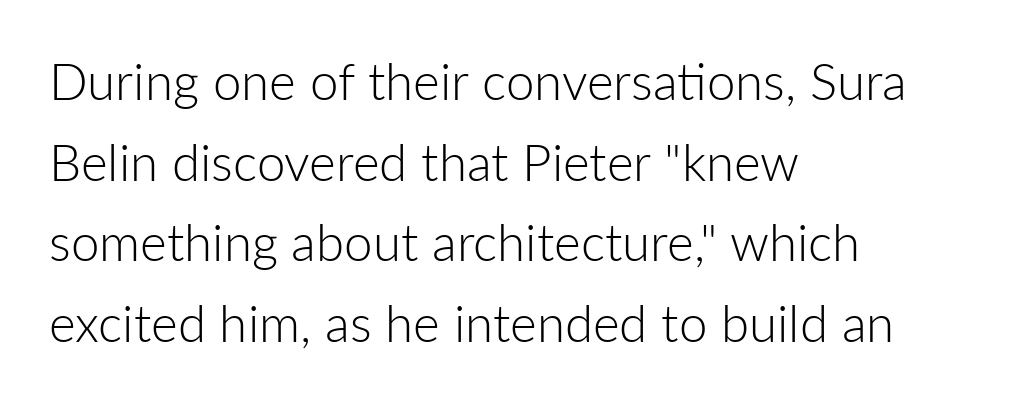
A normal amount of white space separates one row of letters from the next. The strip under each line holds only bare page. What kind of face is this? One without serifs — a sans. Unbolded letterforms with no extra heft.
